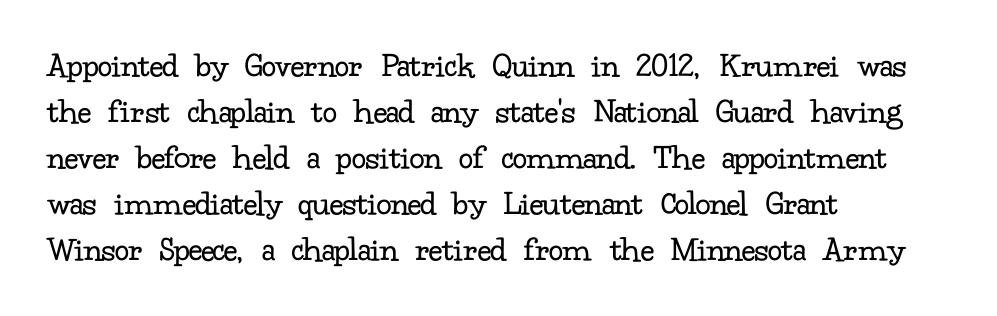
Q: Is the text bold? A: No.
Q: Is the text italic (slanted)? A: No, it is upright.
Q: Is the typeface a serif or a sans-serif typeface? A: Serif.
Q: Is the text underlined? A: No.
Q: How is the paragraph aligned? A: Left-aligned.
Q: Is the spacing between letters normal or unusually wide? A: Normal.
Q: Is the spacing between lines tight, normal or loose? A: Normal.
Q: Width (condensed, normal, or wide)? A: Normal.
Q: Stroke contrast? A: Low.
Q: x-height? A: Small.
Q: Monospaced? A: No.
